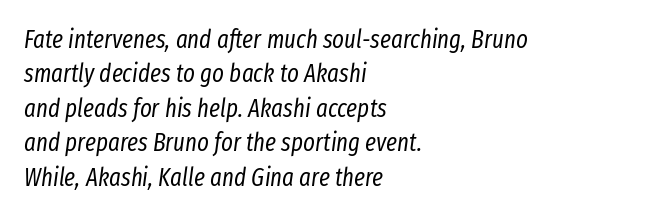
The image shows 25 px text type, italic (leaning right); set left-aligned, normal line spacing (1.38x), normal letter spacing, not underlined.
